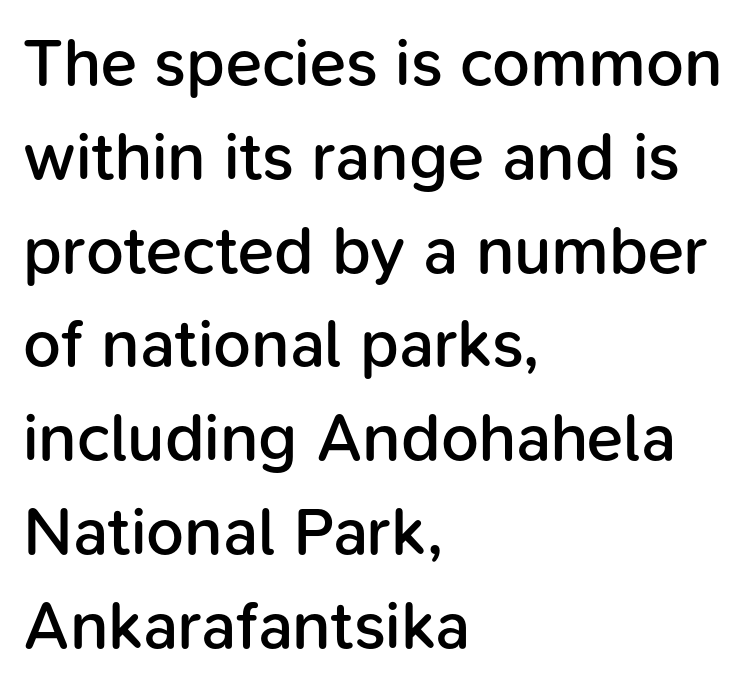
Rendered with straight, roman letterforms. Look at the stroke-to-counter ratio: somewhat heavy, a semibold. Leftover space on each line is placed entirely after the last word. Vertical spacing — default. Underlining? Definitely not there. Each word holds together tightly as a unit, with standard inter-letter gaps.
